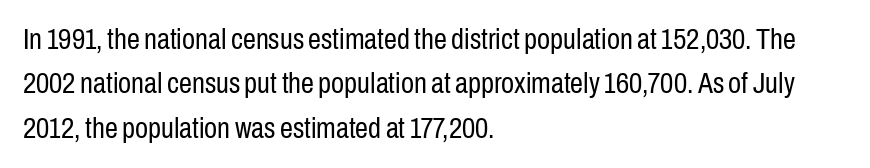
Q: Is the text bold? A: No.
Q: Is the text italic (slanted)? A: No, it is upright.
Q: Is the typeface a serif or a sans-serif typeface? A: Sans-serif.
Q: Is the text underlined? A: No.
Q: How is the paragraph aligned? A: Left-aligned.
Q: Is the spacing between letters normal or unusually wide? A: Normal.
Q: Is the spacing between lines tight, normal or loose? A: Normal.
Q: Width (condensed, normal, or wide)? A: Condensed.
Q: Stroke contrast? A: Low.
Q: x-height? A: Medium.
Q: Monospaced? A: No.
